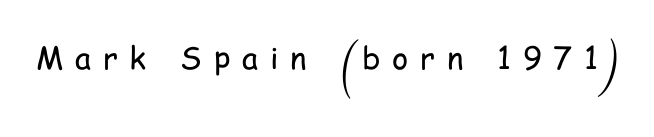
The image shows 31 px regular-weight, condensed sans-serif type, upright; set unusually wide letter spacing (+0.38 em), not underlined; low stroke contrast and a medium x-height.
